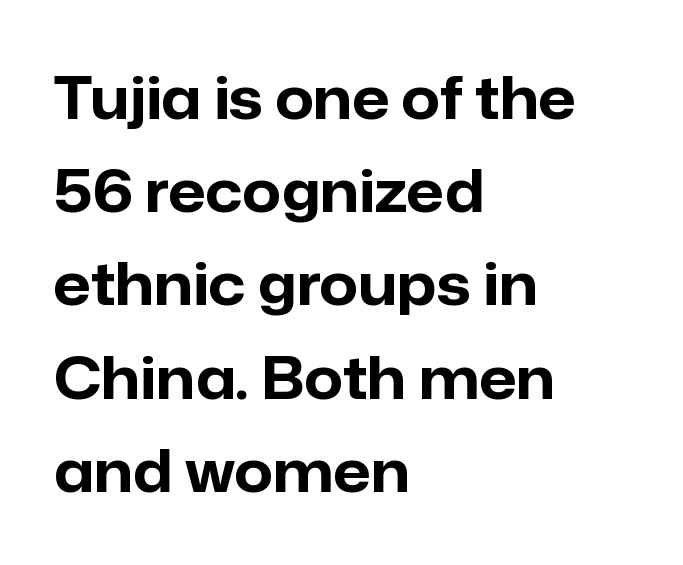
The image shows 59 px bold sans-serif type, upright; set left-aligned, normal line spacing (1.58x), normal letter spacing, not underlined; low stroke contrast and a medium x-height.
